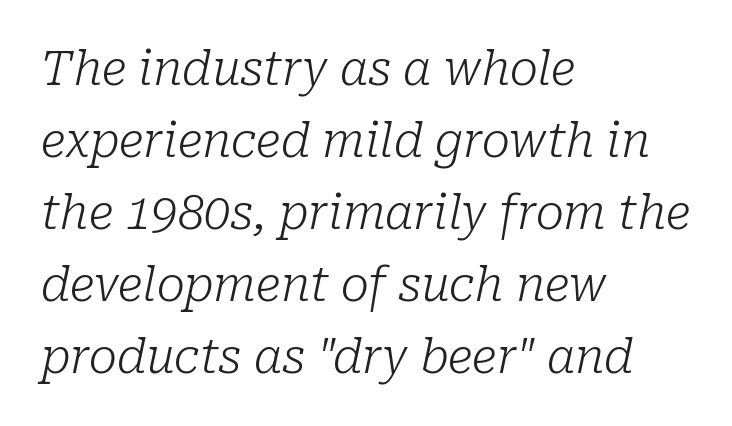
{"serif": "yes", "italic": "yes", "lean": "right", "slant_degrees": 10, "bold": "no", "weight": "light", "width": "normal", "stroke_contrast": "low", "x_height": "medium", "monospaced": "no", "underline": "no", "align": "left", "line_spacing": "normal", "line_spacing_ratio": 1.53, "letter_spacing": "normal", "letter_spacing_em": 0.0, "glyph_px": 47}
